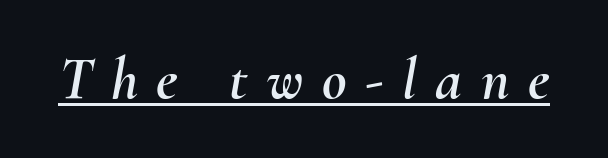
Q: Is the text italic (slanted)? A: Yes, it leans right by about 10 degrees.
Q: Is the text underlined? A: Yes.
Q: Is the spacing between letters normal or unusually wide? A: Unusually wide.
Q: Width (condensed, normal, or wide)? A: Normal.
Q: Stroke contrast? A: Medium.
Q: x-height? A: Small.
Q: Monospaced? A: No.
